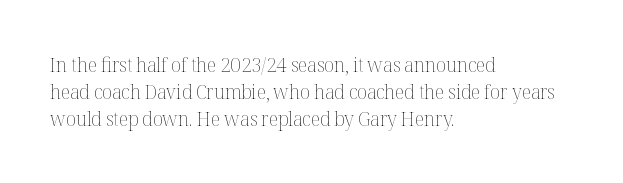
The text block is weighted toward the left margin, trailing off unevenly rightward. Summary of vertical rhythm: regular, with standard interline spacing. Spacing between characters is what you'd get straight out of the box. The letterforms sit at book weight or below.
